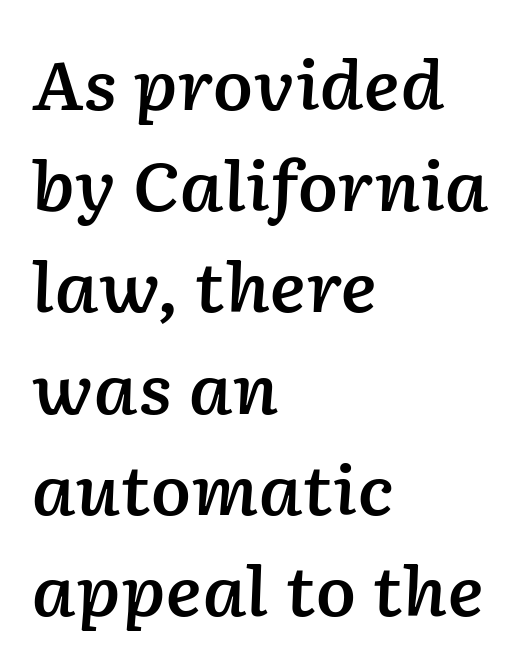
The image shows 67 px semibold type, italic (leaning right); set left-aligned, normal line spacing (1.51x), normal letter spacing, not underlined; low stroke contrast and a medium x-height.
